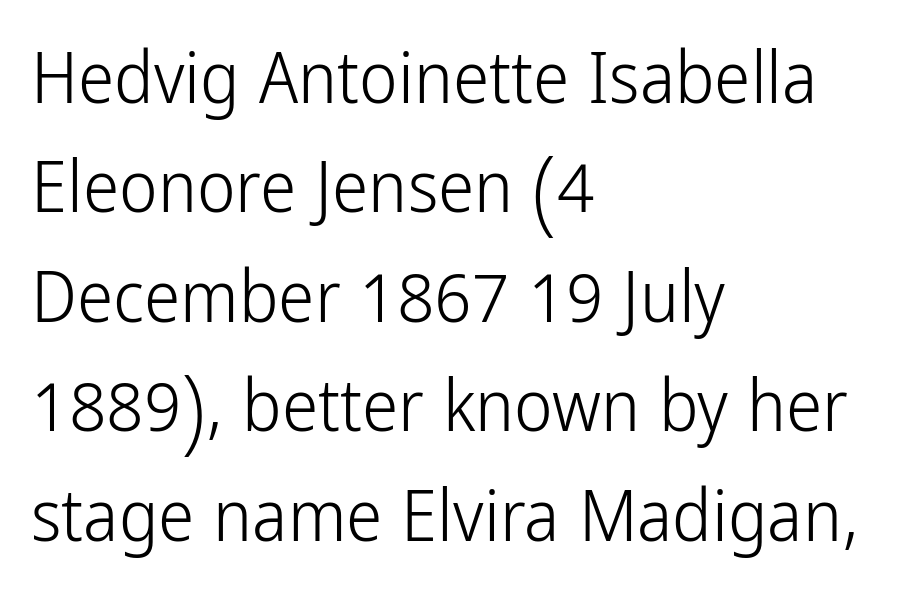
{"serif": "no", "italic": "no", "bold": "no", "weight": "light", "width": "condensed", "stroke_contrast": "low", "x_height": "medium", "monospaced": "no", "underline": "no", "align": "left", "line_spacing": "normal", "line_spacing_ratio": 1.5, "letter_spacing": "normal", "letter_spacing_em": 0.0, "glyph_px": 73}
